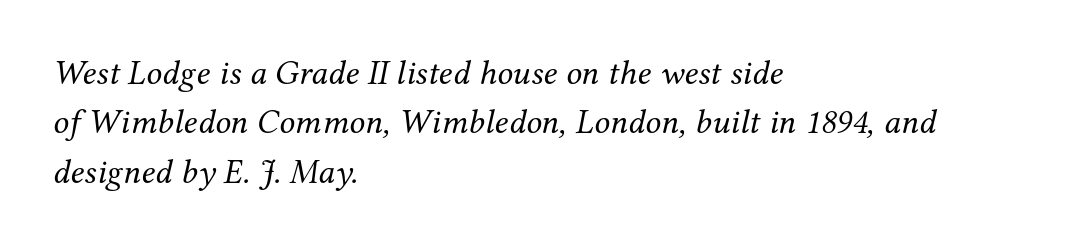
Each letter's strokes conclude with small projecting serifs. Does extra space separate the letters? No, they use regular spacing. Looking at the ascenders, they clearly lean. The block of text has a typical density, with ordinary space between rows. You could not count columns in this text — the font is proportionally spaced. Plain, unruled lines of type.
